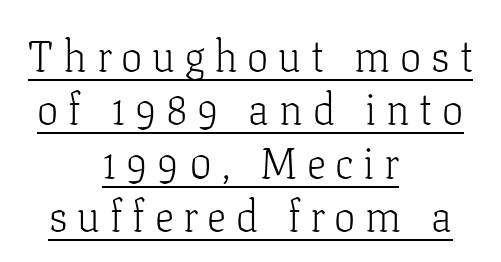
Q: Is the text bold? A: No.
Q: Is the text italic (slanted)? A: No, it is upright.
Q: Is the typeface a serif or a sans-serif typeface? A: Serif.
Q: Is the text underlined? A: Yes.
Q: How is the paragraph aligned? A: Centered.
Q: Is the spacing between letters normal or unusually wide? A: Unusually wide.
Q: Width (condensed, normal, or wide)? A: Normal.
Q: Stroke contrast? A: Low.
Q: x-height? A: Medium.
Q: Monospaced? A: No.
